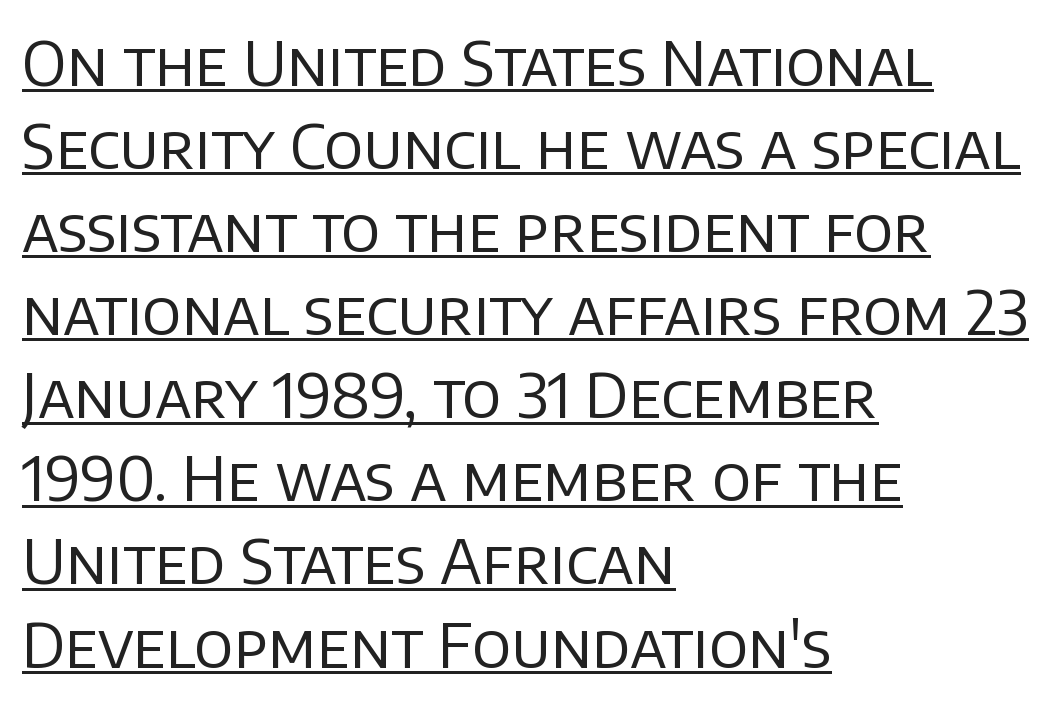
Students, observe: this is what conventionally led text looks like. This sample has the flowing, uneven cadence of proportional lettering. All the whitespace from short lines collects on the right. Every word sits above its own underline.
